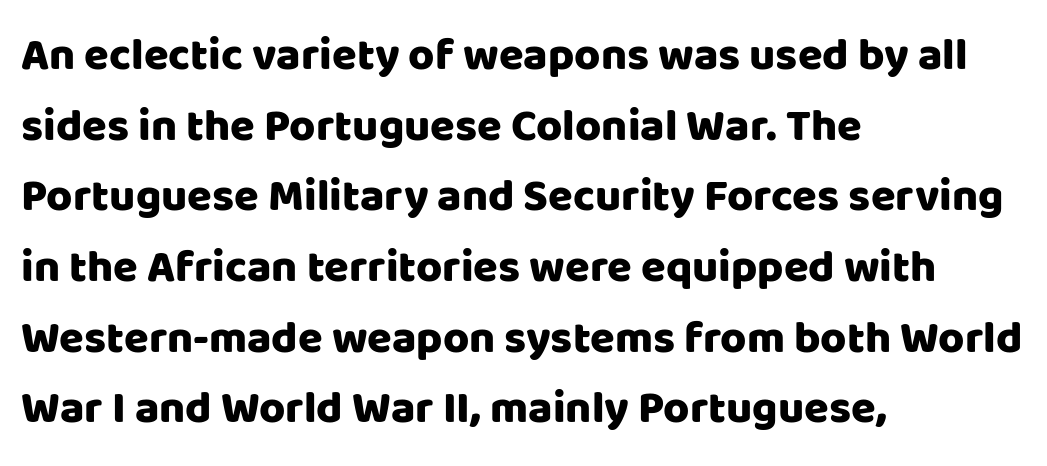
{"serif": "no", "italic": "no", "width": "normal", "stroke_contrast": "low", "x_height": "large", "monospaced": "no", "underline": "no", "align": "left", "line_spacing": "normal", "line_spacing_ratio": 1.57, "letter_spacing": "normal", "letter_spacing_em": 0.0, "glyph_px": 45}
